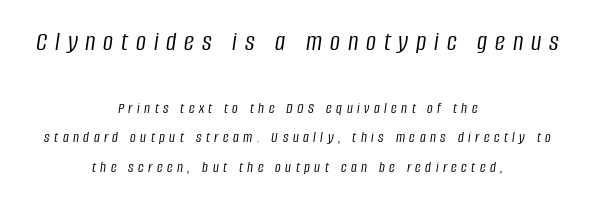
{"italic": "yes", "lean": "right", "slant_degrees": 8, "bold": "no", "weight": "light", "width": "condensed", "stroke_contrast": "low", "x_height": "large", "monospaced": "no", "underline": "no", "align": "center", "line_spacing_ratio": 1.84, "letter_spacing": "wide", "letter_spacing_em": 0.28, "larger_block": "first", "size_ratio": 1.75, "glyph_px": 28}
